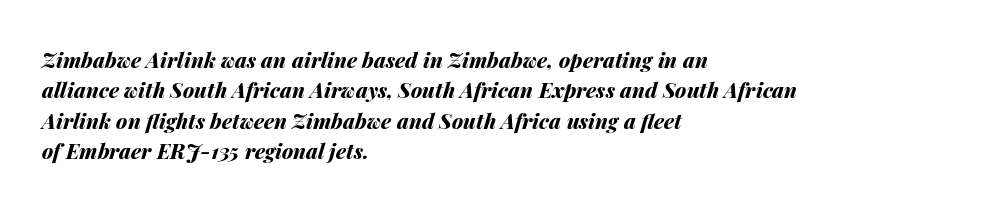
The image shows 21 px bold type, italic (leaning right); set left-aligned, normal line spacing (1.45x), normal letter spacing, not underlined.
